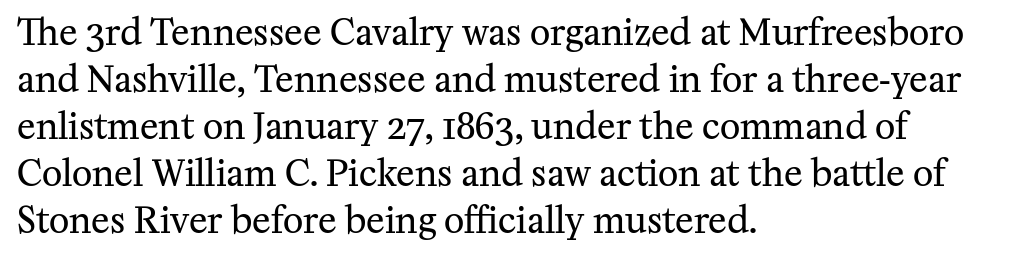
Q: Is the text bold? A: No.
Q: Is the text italic (slanted)? A: No, it is upright.
Q: Is the typeface a serif or a sans-serif typeface? A: Serif.
Q: Is the text underlined? A: No.
Q: How is the paragraph aligned? A: Left-aligned.
Q: Is the spacing between letters normal or unusually wide? A: Normal.
Q: Is the spacing between lines tight, normal or loose? A: Normal.
Q: Width (condensed, normal, or wide)? A: Normal.
Q: Stroke contrast? A: Medium.
Q: x-height? A: Medium.
Q: Monospaced? A: No.
